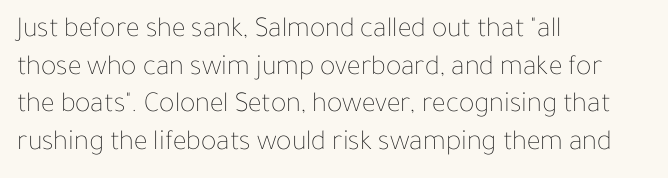
{"italic": "no", "bold": "no", "weight": "thin", "width": "normal", "stroke_contrast": "low", "x_height": "medium", "monospaced": "no", "underline": "no", "align": "left", "line_spacing": "normal", "line_spacing_ratio": 1.3, "letter_spacing": "normal", "letter_spacing_em": 0.0, "glyph_px": 29}
